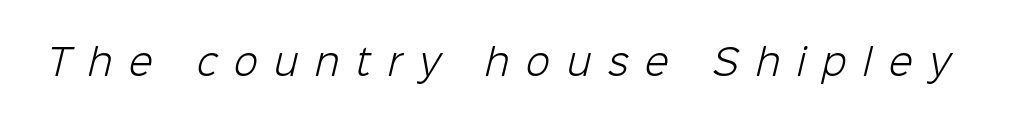
No feet cap the strokes, marking this as sans-serif type. The tracking reads as deliberately expanded to a designer's eye. Character widths vary here, with narrow letters taking less room than wide ones. No heavy texture on the line: the type isn't bold.
